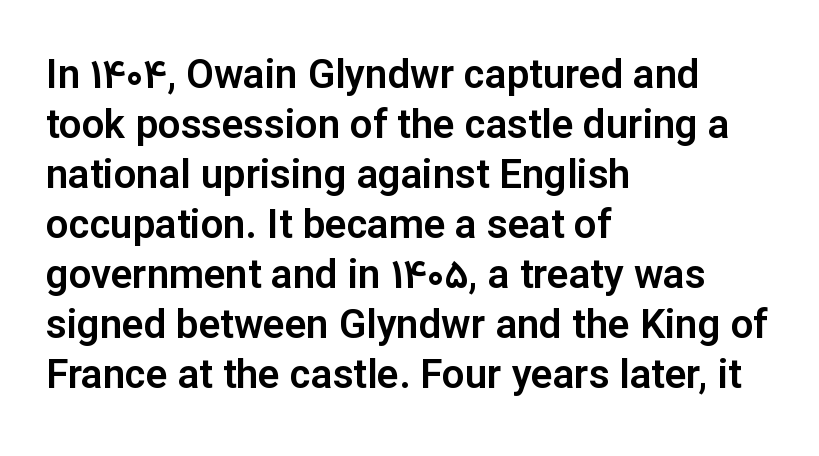
{"serif": "no", "italic": "no", "width": "normal", "stroke_contrast": "low", "x_height": "medium", "monospaced": "no", "underline": "no", "align": "left", "line_spacing": "normal", "line_spacing_ratio": 1.25, "letter_spacing": "normal", "letter_spacing_em": 0.0, "glyph_px": 40}
